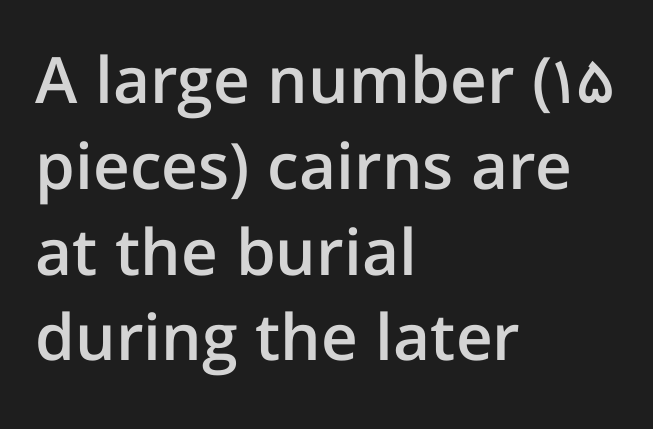
Nope, no serifs anywhere on these letters. Short note: letters normally spaced. Is the type bold? Partly — it's a semibold, heavier than regular but not fully bold. All the whitespace from short lines collects on the right. The vertical gap from one line to the next is medium.
